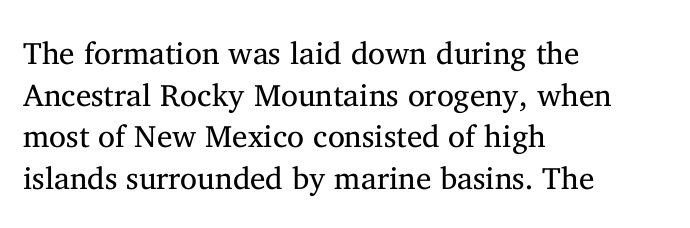
Note the varied advance widths — an 'i' is clearly narrower than an 'm'. This rendering uses left alignment, leaving the right contour irregular. No extra tracking has been applied to these lines. The baseline area is clear. On a weight scale, this lands at 450 or below.
